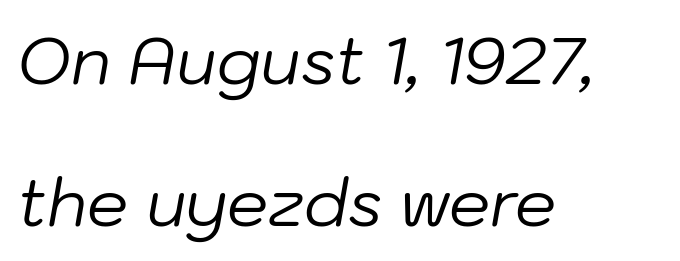
Q: Is the text bold? A: No.
Q: Is the text italic (slanted)? A: Yes, it leans right by about 10 degrees.
Q: Is the text underlined? A: No.
Q: How is the paragraph aligned? A: Left-aligned.
Q: Is the spacing between letters normal or unusually wide? A: Normal.
Q: Is the spacing between lines tight, normal or loose? A: Loose.
Q: Width (condensed, normal, or wide)? A: Normal.
Q: Stroke contrast? A: Low.
Q: x-height? A: Medium.
Q: Monospaced? A: No.
